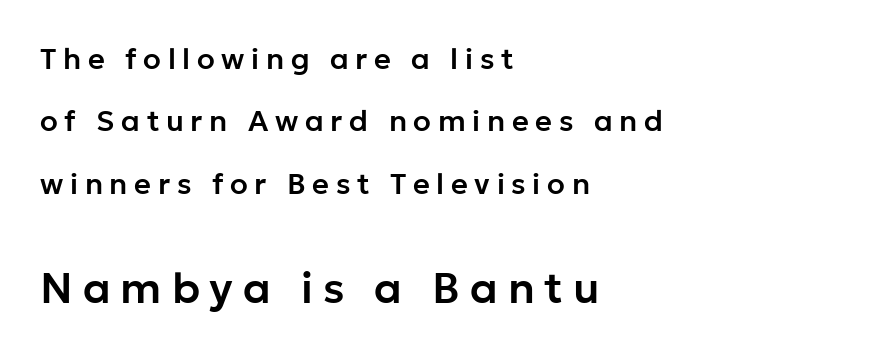
In this sample the second text group is rendered at the bigger scale. Letter spacing: wide. A typesetter would mark this as roman, not italic. Proportional: the letters do not fall into vertical columns. Look at the bottom of the vertical strokes: they stop flat, with no serifs. Typeset ragged right — the left edge is the straight one.
